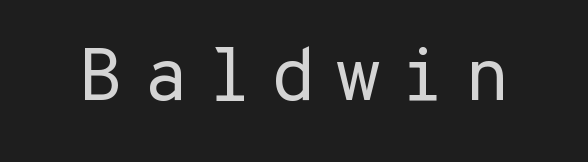
The image shows 75 px regular-weight sans-serif type, upright, monospaced; set unusually wide letter spacing (+0.24 em), not underlined; low stroke contrast and a medium x-height.
